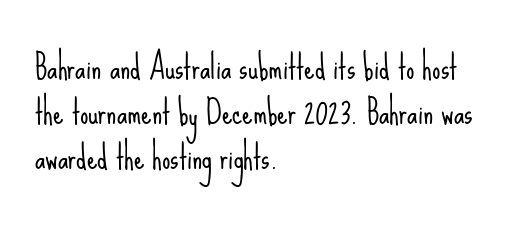
The image shows 33 px light, condensed sans-serif type, upright; set left-aligned, normal line spacing (1.36x), normal letter spacing, not underlined; low stroke contrast and a small x-height.
